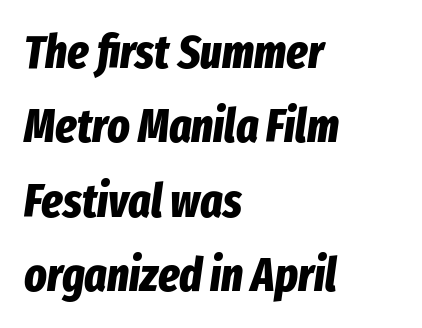
{"italic": "yes", "lean": "right", "slant_degrees": 8, "bold": "yes", "weight": "bold", "width": "condensed", "stroke_contrast": "low", "x_height": "medium", "monospaced": "no", "underline": "no", "align": "left", "line_spacing": "normal", "line_spacing_ratio": 1.58, "letter_spacing": "normal", "letter_spacing_em": 0.0, "glyph_px": 47}
